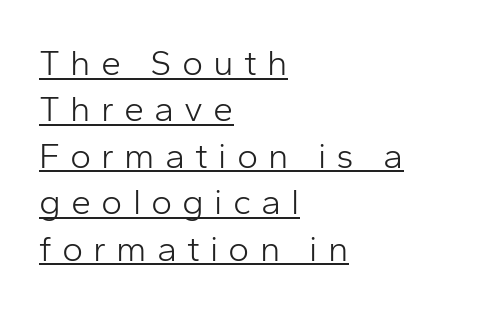
Q: Is the text bold? A: No.
Q: Is the text italic (slanted)? A: No, it is upright.
Q: Is the typeface a serif or a sans-serif typeface? A: Sans-serif.
Q: Is the text underlined? A: Yes.
Q: How is the paragraph aligned? A: Left-aligned.
Q: Is the spacing between letters normal or unusually wide? A: Unusually wide.
Q: Is the spacing between lines tight, normal or loose? A: Normal.
Q: Width (condensed, normal, or wide)? A: Normal.
Q: Stroke contrast? A: Low.
Q: x-height? A: Medium.
Q: Monospaced? A: No.
